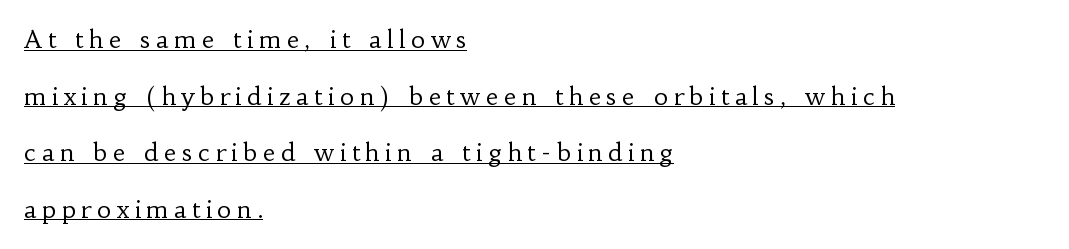
A typesetter would call this leading open, well beyond the default. Words appear elongated and porous because spacing is wide. Caption: multi-line text, flush left, ragged right. Is there an underline? Yes — a line sits under the letters. Stroke thickness stays within the range of a standard reading face or lighter.
